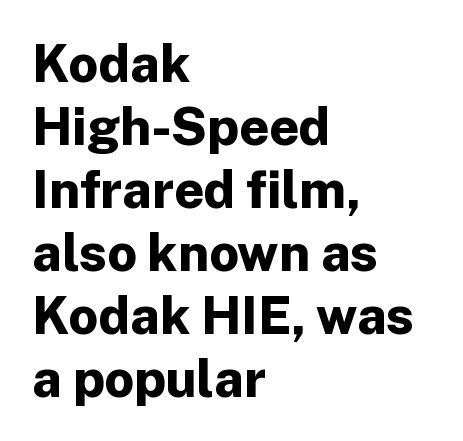
All the whitespace from short lines collects on the right. Heavy-handed strokes throughout: this text is bold. Does the lettering tilt? It doesn't — this is upright. The face used here is a sans, in the tradition of grotesques and geometrics. The face used here is proportionally spaced, like ordinary book or web type. Tracking here is standard; glyphs follow each other at the usual distance.
